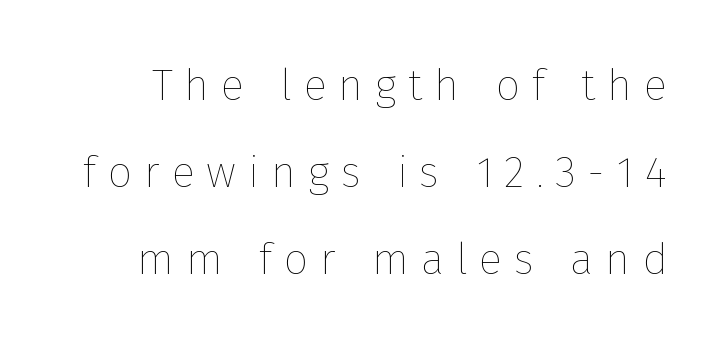
The image shows 44 px thin type, upright; set loose line spacing (1.98x), unusually wide letter spacing (+0.26 em), not underlined; low stroke contrast and a medium x-height.
